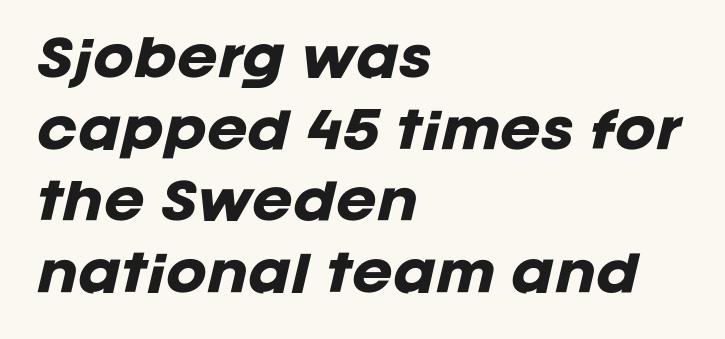
{"italic": "yes", "lean": "right", "slant_degrees": 12, "bold": "yes", "weight": "heavy", "width": "normal", "stroke_contrast": "low", "x_height": "large", "monospaced": "no", "underline": "no", "align": "left", "line_spacing": "normal", "line_spacing_ratio": 1.46, "letter_spacing": "normal", "letter_spacing_em": 0.0, "glyph_px": 49}
